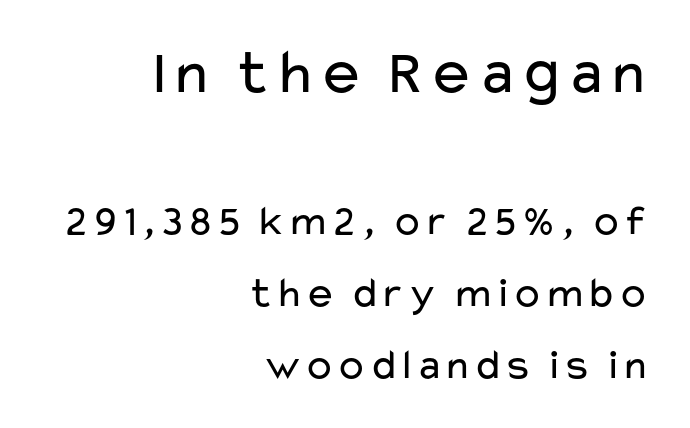
One-word summary of the alignment: right. Compared with a typical body face, this is equally light or lighter still. Default kerning and tracking; the words read as compact shapes. Line spacing here is normal. Between these two stacked blocks, the higher one wins on size. Rendered with straight, roman letterforms.
